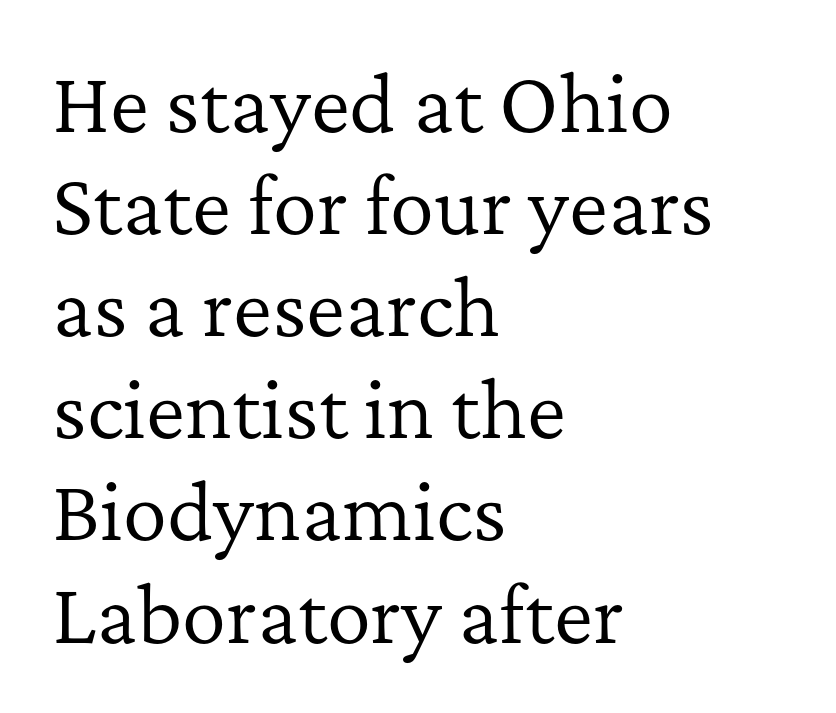
Nope, not italic — everything's standing straight. The letters carry serifs — small finishing strokes at the ends of their stems. Just letters on the line, the space beneath them empty. Caption: standard tracking, unaltered.
